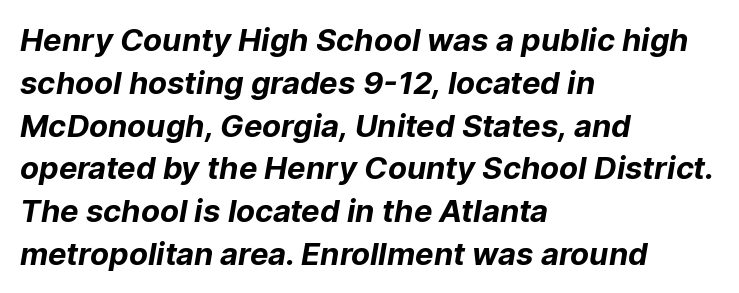
Q: Is the text bold? A: Yes.
Q: Is the typeface a serif or a sans-serif typeface? A: Sans-serif.
Q: Is the text underlined? A: No.
Q: How is the paragraph aligned? A: Left-aligned.
Q: Is the spacing between letters normal or unusually wide? A: Normal.
Q: Is the spacing between lines tight, normal or loose? A: Normal.
Q: Width (condensed, normal, or wide)? A: Normal.
Q: Stroke contrast? A: Low.
Q: x-height? A: Medium.
Q: Monospaced? A: No.
